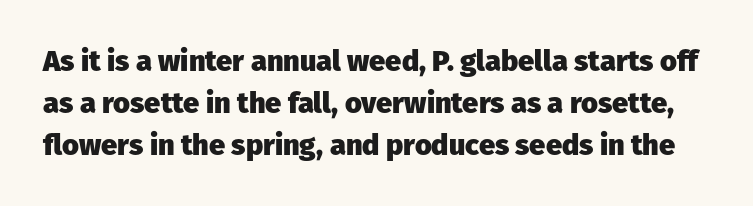
{"serif": "no", "italic": "no", "bold": "yes", "weight": "heavy", "width": "normal", "stroke_contrast": "low", "x_height": "medium", "monospaced": "no", "underline": "no", "line_spacing": "normal", "line_spacing_ratio": 1.44, "letter_spacing": "normal", "letter_spacing_em": 0.0, "glyph_px": 29}
